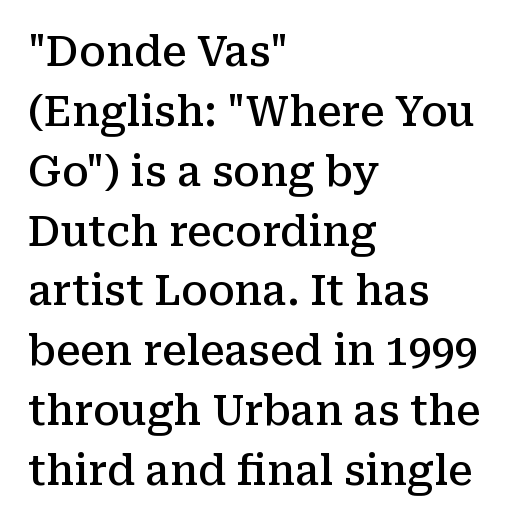
{"serif": "yes", "italic": "no", "bold": "semi", "weight": "semibold", "width": "normal", "stroke_contrast": "medium", "x_height": "medium", "monospaced": "no", "underline": "no", "align": "left", "line_spacing": "normal", "line_spacing_ratio": 1.46, "letter_spacing": "normal", "letter_spacing_em": 0.0, "glyph_px": 41}
